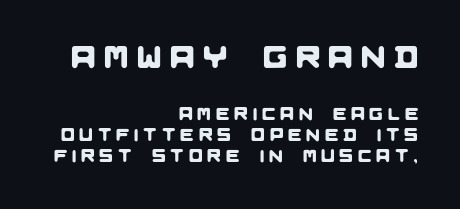
{"serif": "no", "width": "normal", "stroke_contrast": "low", "x_height": "large", "monospaced": "no", "underline": "no", "align": "right", "line_spacing_ratio": 1.17, "letter_spacing": "wide", "letter_spacing_em": 0.27, "larger_block": "first", "size_ratio": 1.78, "glyph_px": 32}
